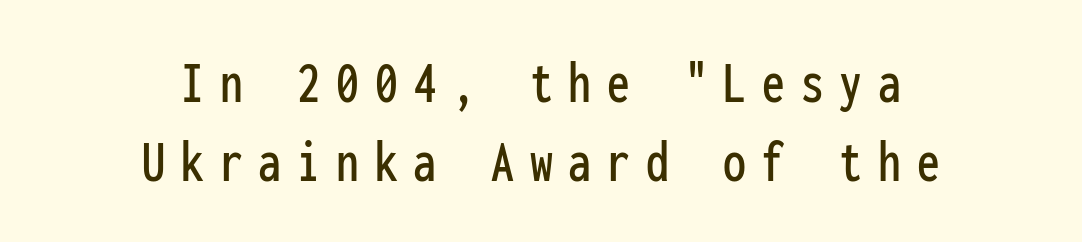
You could count columns in this text — the font is strictly monospaced. Does the lettering tilt? It doesn't — this is upright. Grotesque or geometric, the face here clearly has no serifs. The lines in this sample share a center point and differ in where they start and stop. Reading down the column, the eye jumps a familiar distance to each next line. Underline: absent.
